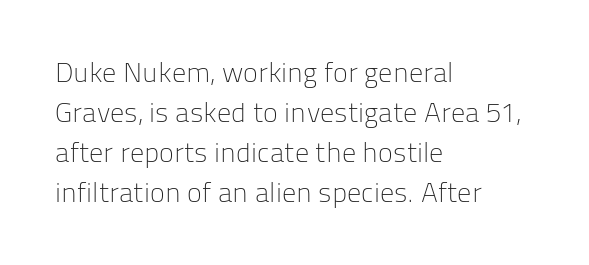
Underlining? Definitely not there. Whoever set this chose a conventional vertical rhythm. Think standard paragraph weight, or any step lighter than that. The type is set solid horizontally, with unmodified tracking. Each letter keeps its own natural width here, so spacing adapts to shape.
